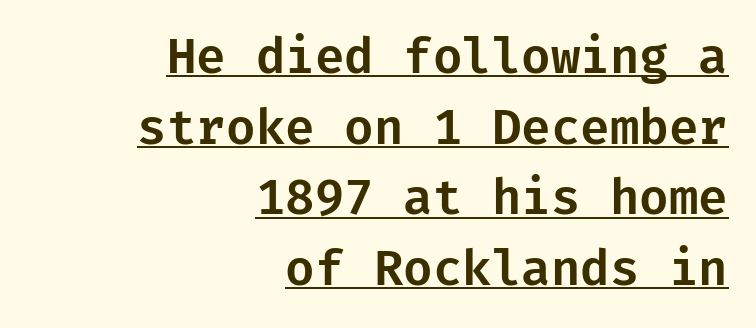
Q: Is the text italic (slanted)? A: No, it is upright.
Q: Is the typeface a serif or a sans-serif typeface? A: Sans-serif.
Q: Is the text underlined? A: Yes.
Q: How is the paragraph aligned? A: Right-aligned.
Q: Is the spacing between letters normal or unusually wide? A: Normal.
Q: Is the spacing between lines tight, normal or loose? A: Normal.
Q: Width (condensed, normal, or wide)? A: Normal.
Q: Stroke contrast? A: Low.
Q: x-height? A: Medium.
